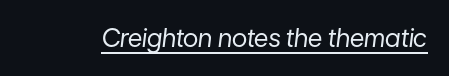
Q: Is the text bold? A: No.
Q: Is the text italic (slanted)? A: Yes, it leans right by about 7 degrees.
Q: Is the text underlined? A: Yes.
Q: Is the spacing between letters normal or unusually wide? A: Normal.
